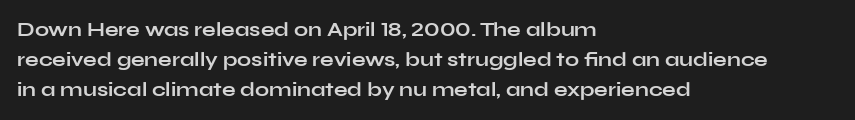
Q: Is the text bold? A: Yes.
Q: Is the text italic (slanted)? A: No, it is upright.
Q: Is the text underlined? A: No.
Q: How is the paragraph aligned? A: Left-aligned.
Q: Is the spacing between letters normal or unusually wide? A: Normal.
Q: Is the spacing between lines tight, normal or loose? A: Normal.
